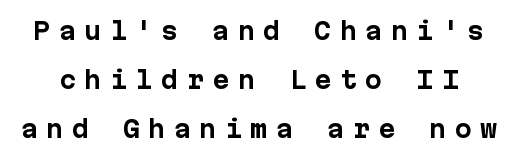
The image shows 23 px bold type, upright; set loose line spacing (2.12x), unusually wide letter spacing (+0.36 em), not underlined.
